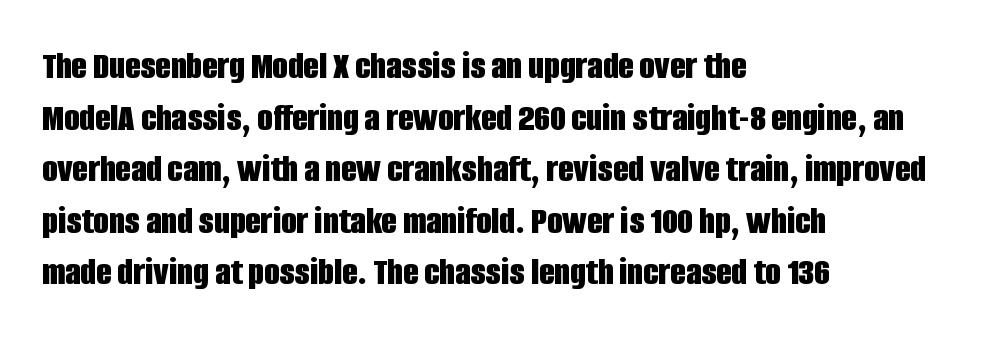
The face used here has the dense, thick strokes of a bold. Tracking value appears to be zero — textbook default spacing. Tall strokes in this sample are plumb rather than angled. You can tell from the bare stems that sans-serif type was used. Here the designer chose a conventional face with non-uniform glyph widths.
